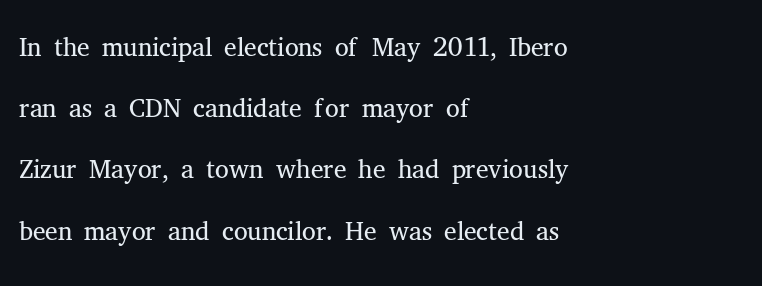
Q: Is the text bold? A: No.
Q: Is the text italic (slanted)? A: No, it is upright.
Q: Is the typeface a serif or a sans-serif typeface? A: Serif.
Q: Is the text underlined? A: No.
Q: How is the paragraph aligned? A: Left-aligned.
Q: Is the spacing between letters normal or unusually wide? A: Normal.
Q: Is the spacing between lines tight, normal or loose? A: Normal.
Q: Width (condensed, normal, or wide)? A: Normal.
Q: Stroke contrast? A: Medium.
Q: x-height? A: Medium.
Q: Monospaced? A: No.
